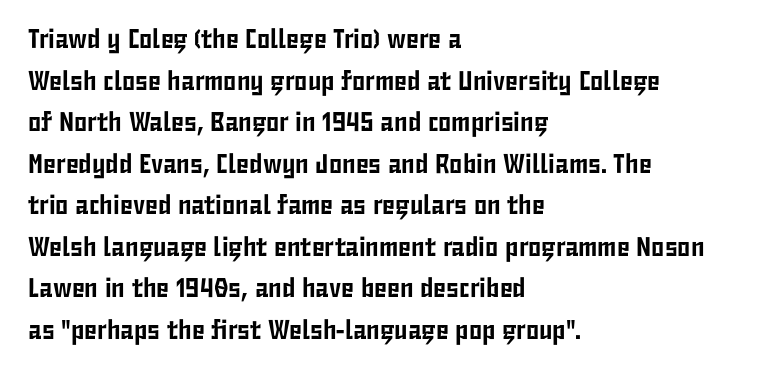
A typesetter would call this zero additional tracking. Line beginnings align vertically; line endings do not. The leading is moderate, giving the passage an even texture. No italicization has been applied; the sample stays upright. This rendering features lettering with no underline.
